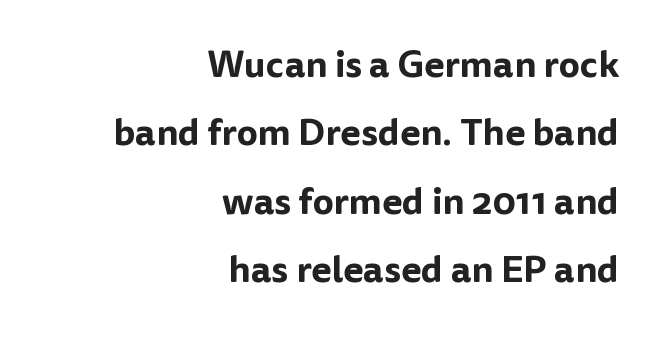
A flush-right, rag-left setting is used for this passage. Proportional: the letters do not fall into vertical columns. Just letters on the line, the space beneath them empty. Caption: standard tracking, unaltered. The lettering stays uniformly vertical, giving the passage a roman look.
